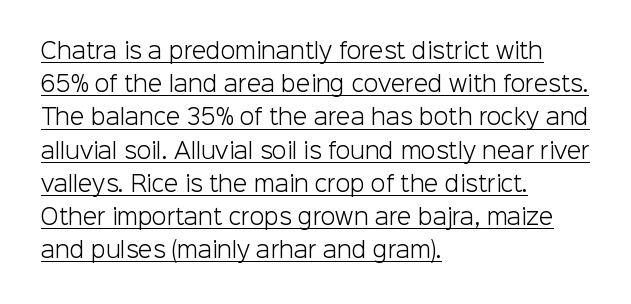
Q: Is the text bold? A: No.
Q: Is the text italic (slanted)? A: No, it is upright.
Q: Is the text underlined? A: Yes.
Q: How is the paragraph aligned? A: Left-aligned.
Q: Is the spacing between letters normal or unusually wide? A: Normal.
Q: Is the spacing between lines tight, normal or loose? A: Normal.
